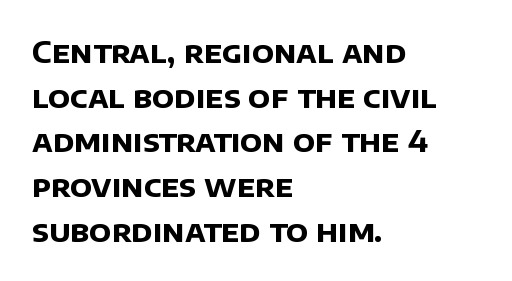
Look at the bottom of the vertical strokes: they stop flat, with no serifs. Each row of text sits above clean, open space. As a designer I'd log this as weight 700, bold. Characters follow at the spacing the type designer built in. Is there much room between lines? A standard amount, neither cramped nor airy.
